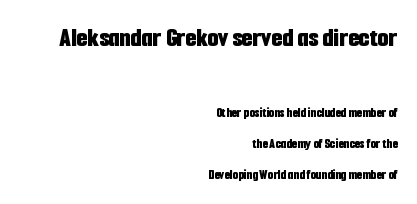
{"serif": "no", "italic": "no", "bold": "yes", "weight": "bold", "width": "condensed", "stroke_contrast": "low", "x_height": "medium", "monospaced": "no", "underline": "no", "align": "right", "line_spacing": "loose", "line_spacing_ratio": 2.2, "letter_spacing": "normal", "letter_spacing_em": 0.0, "larger_block": "first", "size_ratio": 2.0, "glyph_px": 28}
